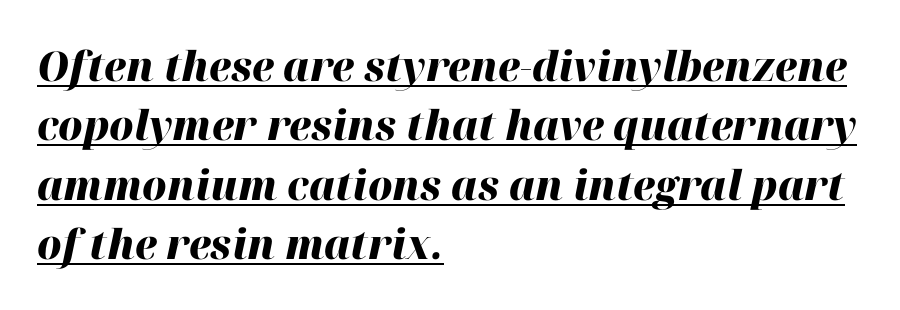
The image shows 41 px heavy type, italic (leaning right); set left-aligned, normal line spacing (1.45x), normal letter spacing, underlined; high stroke contrast and a medium x-height.
